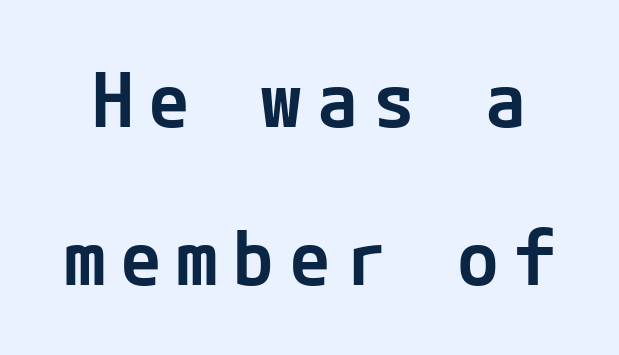
Q: Is the text bold? A: Semi-bold.
Q: Is the text italic (slanted)? A: No, it is upright.
Q: Is the typeface a serif or a sans-serif typeface? A: Sans-serif.
Q: Is the text underlined? A: No.
Q: Is the spacing between lines tight, normal or loose? A: Loose.
Q: Width (condensed, normal, or wide)? A: Normal.
Q: Stroke contrast? A: Low.
Q: x-height? A: Medium.
